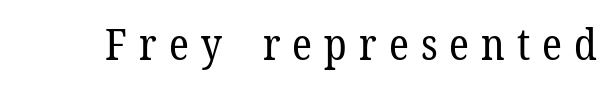
Yep, those are serifs on the letters. The zone under the glyphs is completely vacant. Vertical strokes here are truly vertical. How are the letters spaced? Widely, with obvious added tracking.
